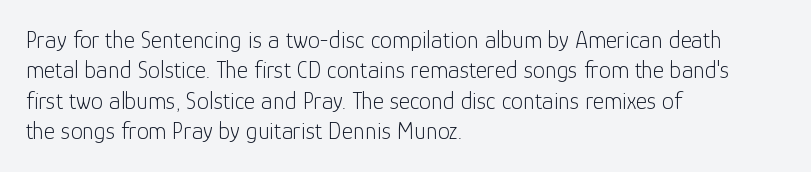
The type sits square on the baseline with zero lean. Only glyphs here, with clear space below each row. This sample is left-justified, so line endings fall wherever the words run out. Nothing unusual about the tracking: characters are spaced as the font intends. No extra ink here — the face is not bold.
